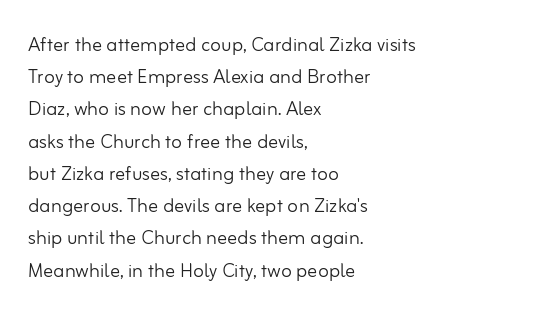
{"italic": "no", "bold": "no", "underline": "no", "align": "left", "line_spacing": "normal", "line_spacing_ratio": 1.29, "letter_spacing": "normal", "letter_spacing_em": 0.0, "glyph_px": 25}
